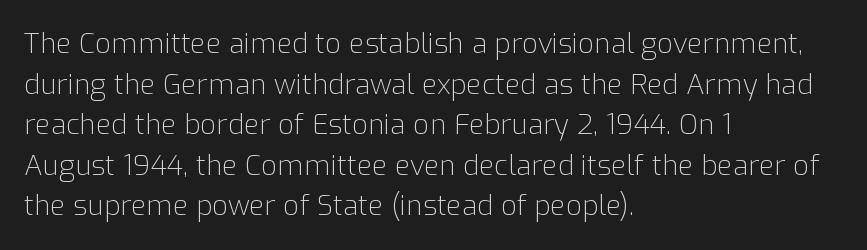
Q: Is the text bold? A: No.
Q: Is the text italic (slanted)? A: No, it is upright.
Q: Is the typeface a serif or a sans-serif typeface? A: Sans-serif.
Q: Is the text underlined? A: No.
Q: How is the paragraph aligned? A: Left-aligned.
Q: Is the spacing between letters normal or unusually wide? A: Normal.
Q: Is the spacing between lines tight, normal or loose? A: Normal.
Q: Width (condensed, normal, or wide)? A: Normal.
Q: Stroke contrast? A: Low.
Q: x-height? A: Medium.
Q: Monospaced? A: No.
